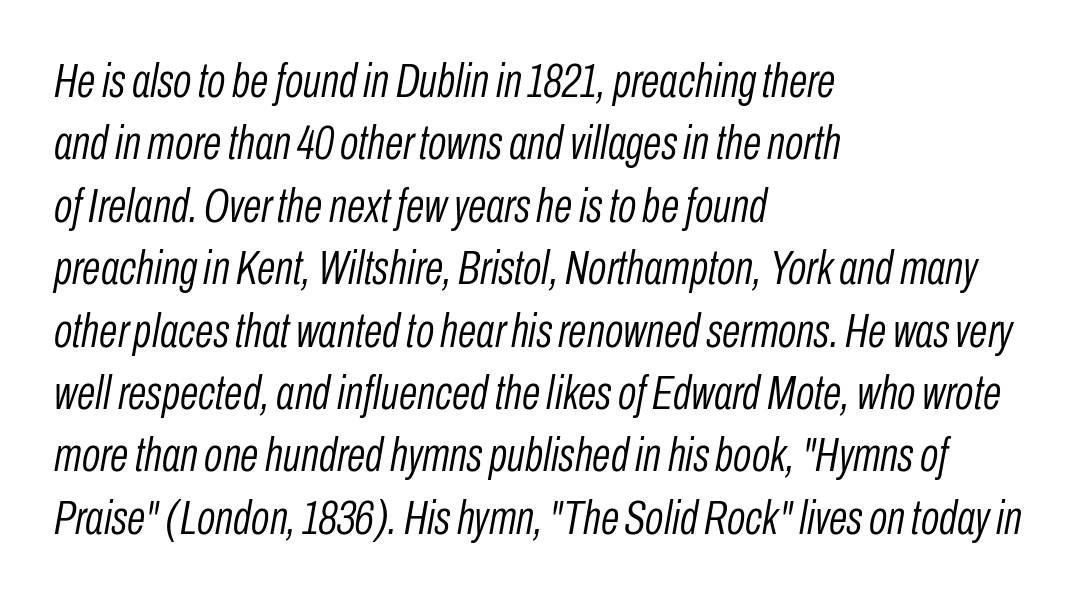
The image shows 48 px light, condensed type, italic (leaning right); set left-aligned, normal line spacing (1.3x), normal letter spacing, not underlined; low stroke contrast and a medium x-height.
